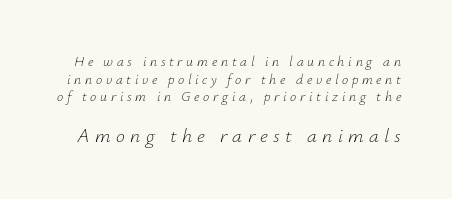
The image shows 20 px text type, italic (leaning right); set normal line spacing (1.26x), unusually wide letter spacing (+0.26 em), not underlined; the second (bottom) block is 1.43x larger.
